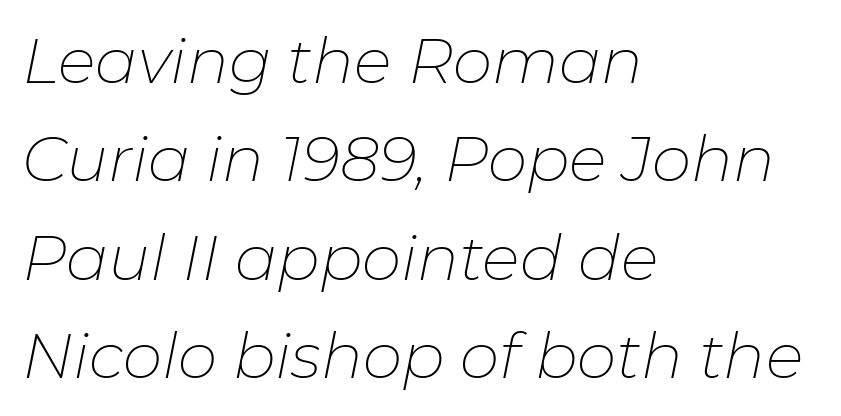
The image shows 63 px thin type, italic (leaning right); set left-aligned, normal line spacing (1.56x), normal letter spacing, not underlined; low stroke contrast and a medium x-height.
